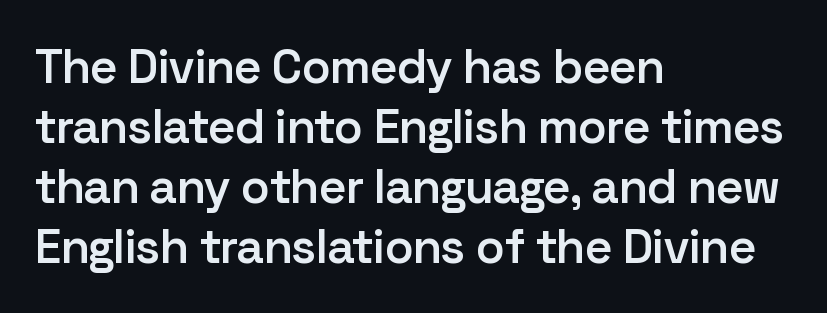
{"serif": "no", "italic": "no", "bold": "semi", "weight": "semibold", "width": "normal", "stroke_contrast": "low", "x_height": "medium", "monospaced": "no", "underline": "no", "align": "left", "line_spacing": "normal", "line_spacing_ratio": 1.25, "letter_spacing": "normal", "letter_spacing_em": 0.0, "glyph_px": 48}
